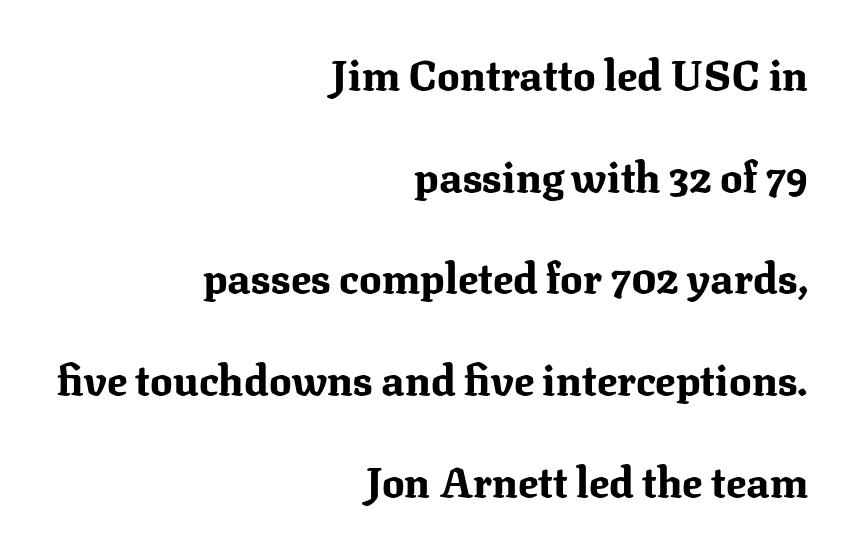
When letters stand straight like this, we call the style roman or upright. In terms of letterspacing, this is plain default setting. Alignment: flush right. Only glyphs here, with clear space below each row.
